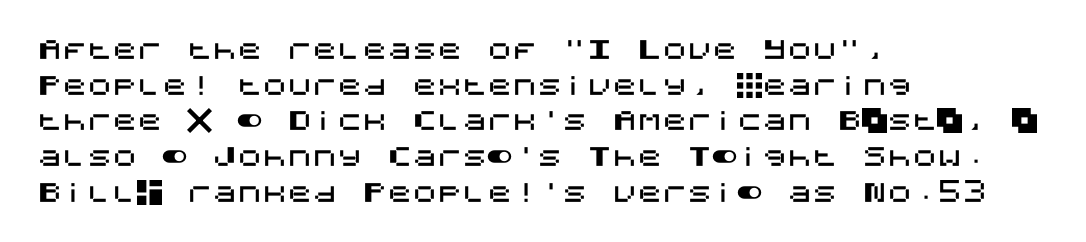
Glyph-to-glyph distance matches everyday printed text. The baseline area is clear. These lines are set flush left with a ragged right edge. Designer's note — italics off, roman on. The rendering uses a moderate line-height, typical for paragraphs.
